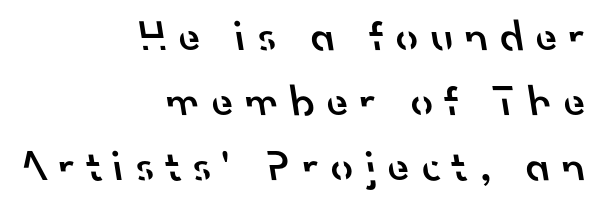
The image shows 44 px semibold sans-serif type; set right-aligned, normal line spacing (1.48x), unusually wide letter spacing (+0.27 em), not underlined; low stroke contrast and a small x-height.
